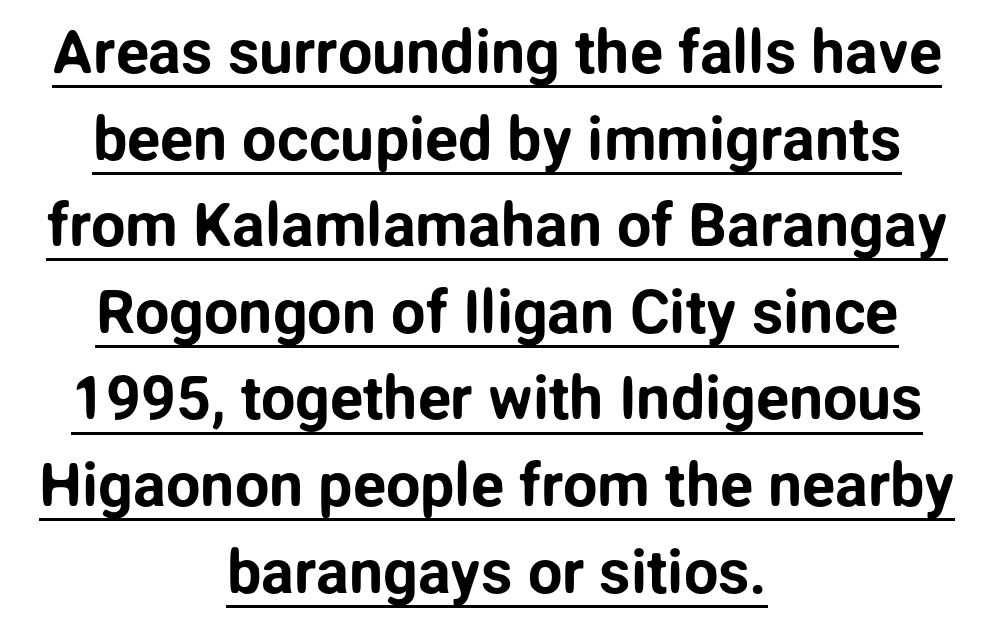
The image shows 61 px sans-serif type, upright; set centered, normal line spacing (1.42x), normal letter spacing, underlined; low stroke contrast and a medium x-height.
